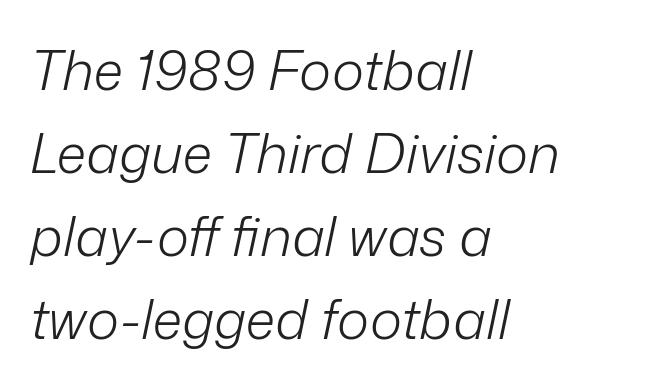
The image shows 55 px light type, italic (leaning right); set left-aligned, normal line spacing (1.51x), normal letter spacing, not underlined; low stroke contrast and a medium x-height.
